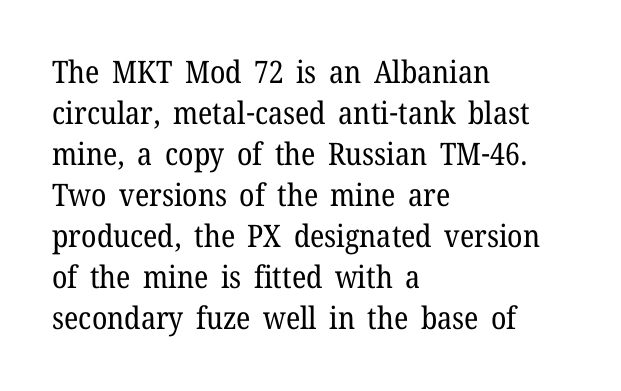
Honestly, the letter spacing is just normal — you wouldn't notice it. A classic flush-left, rag-right setting is used for this passage. In terms of letterform style, serifs are clearly present. The rendering uses a moderate line-height, typical for paragraphs. On a weight scale, this lands at 450 or below. In terms of posture, this sample is upright.
